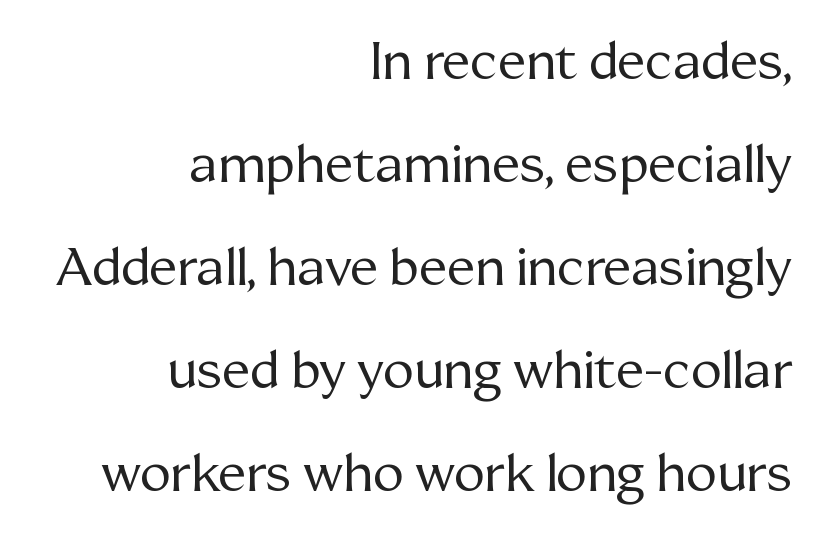
{"serif": "yes", "italic": "no", "bold": "no", "weight": "regular", "width": "normal", "stroke_contrast": "medium", "x_height": "medium", "monospaced": "no", "underline": "no", "align": "right", "line_spacing": "loose", "line_spacing_ratio": 1.98, "letter_spacing": "normal", "letter_spacing_em": 0.0, "glyph_px": 52}
